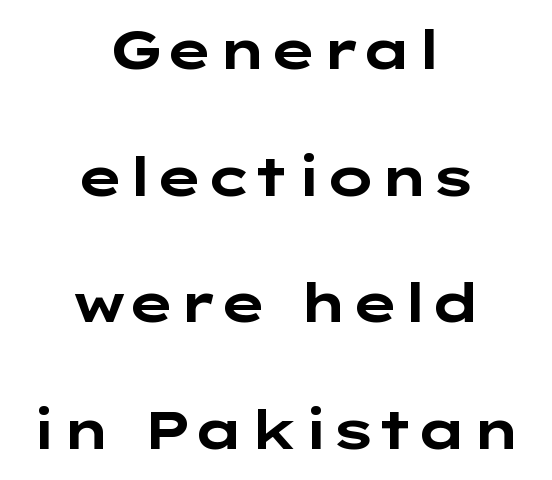
A dark, heavy texture on the line: the type is bold. These lines keep a tight, regular rhythm from letter to letter. The lines in this sample share a center point and differ in where they start and stop. The leading is generous, giving the passage an open texture. The zone under the glyphs is completely vacant. The font family rendered here belongs to the sans-serif group.
